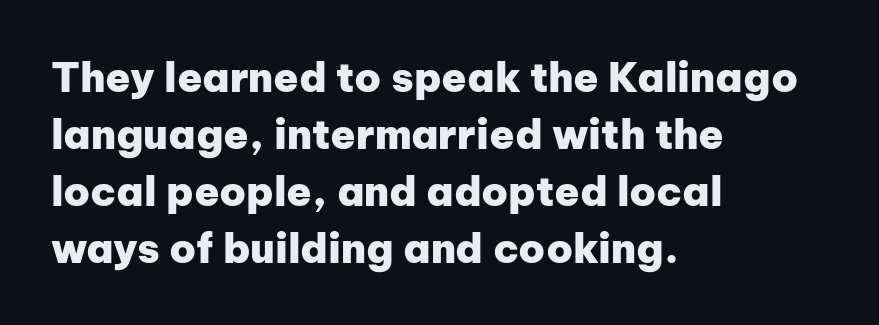
Every row of glyphs begins at an identical x-position on the left. Is there any slant? The stems are plumb. In terms of leading, this rendering sits right in the middle. The space beneath each line is pristine and unruled. Serif or sans? Sans — the stroke terminals are bare. Typesetter's note: full bold, strokes at maximum text heaviness.
